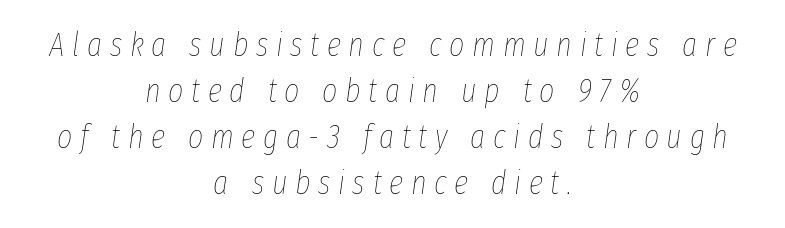
The image shows 33 px thin, condensed type, italic (leaning right); set centered, normal line spacing (1.39x), unusually wide letter spacing (+0.23 em), not underlined; low stroke contrast and a medium x-height.
